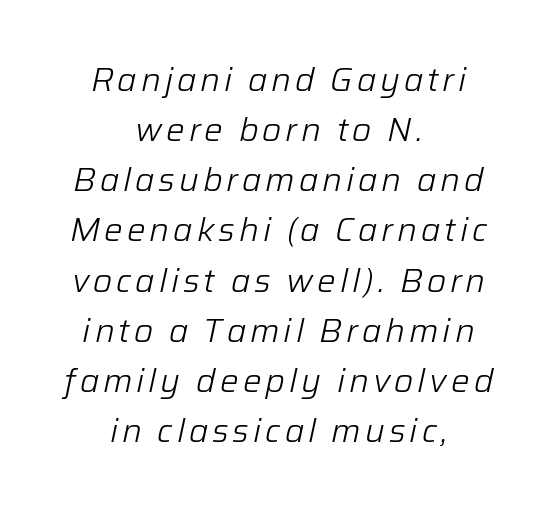
The line-height multiplier appears to be the usual default. The words here are not underlined. The letters advance in unequal steps, a hallmark of proportional type. The setting favours the middle, as headings and verse often do.
